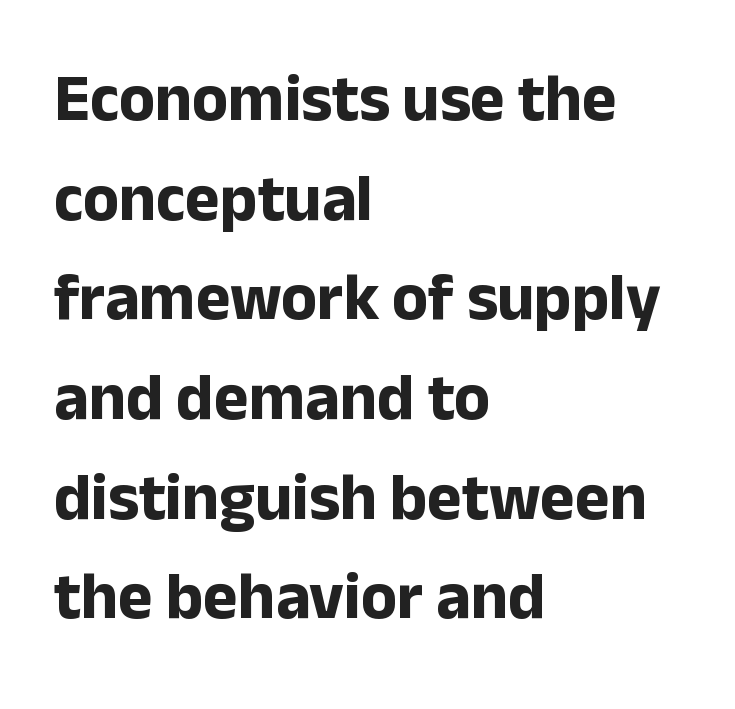
The image shows 66 px bold sans-serif type, upright; set left-aligned, normal line spacing (1.51x), normal letter spacing, not underlined; low stroke contrast and a medium x-height.
